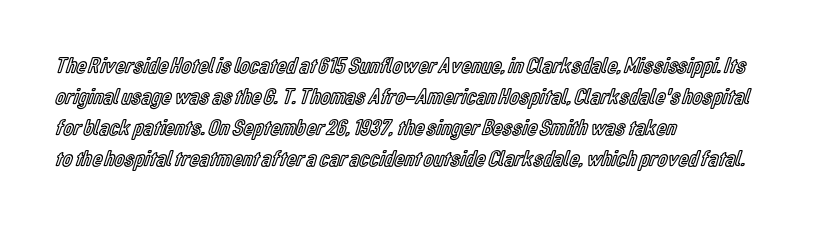
The designer left line spacing at the default. Glance below the letters and you will spot only blank space. The letters sit at their default tracking, neither squeezed nor spread. The compositor pushed each line to the left boundary.
